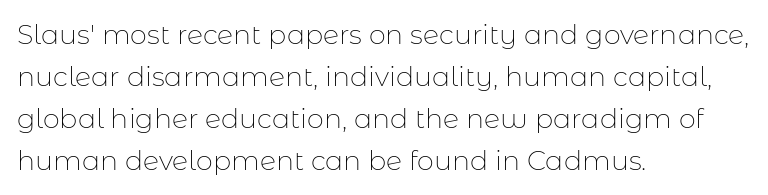
Q: Is the text bold? A: No.
Q: Is the text italic (slanted)? A: No, it is upright.
Q: Is the text underlined? A: No.
Q: How is the paragraph aligned? A: Left-aligned.
Q: Is the spacing between letters normal or unusually wide? A: Normal.
Q: Is the spacing between lines tight, normal or loose? A: Normal.
